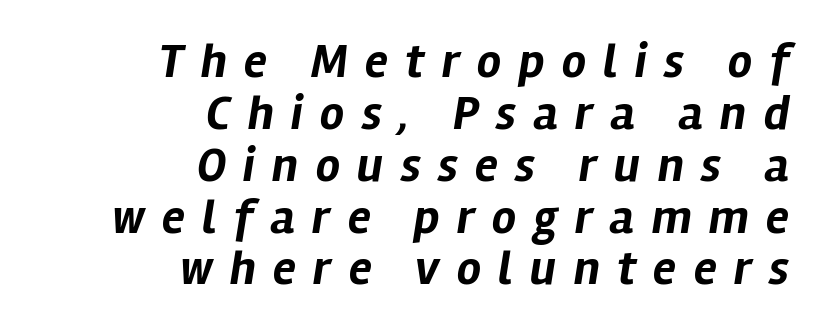
{"italic": "yes", "lean": "right", "slant_degrees": 12, "bold": "yes", "weight": "bold", "width": "normal", "stroke_contrast": "low", "x_height": "medium", "monospaced": "no", "underline": "no", "align": "right", "line_spacing": "tight", "line_spacing_ratio": 1.08, "letter_spacing": "wide", "letter_spacing_em": 0.36, "glyph_px": 48}
